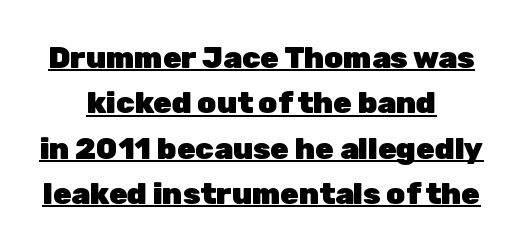
Q: Is the text bold? A: Yes.
Q: Is the text italic (slanted)? A: No, it is upright.
Q: Is the typeface a serif or a sans-serif typeface? A: Sans-serif.
Q: Is the text underlined? A: Yes.
Q: How is the paragraph aligned? A: Centered.
Q: Is the spacing between letters normal or unusually wide? A: Normal.
Q: Is the spacing between lines tight, normal or loose? A: Normal.
Q: Width (condensed, normal, or wide)? A: Normal.
Q: Stroke contrast? A: Low.
Q: x-height? A: Medium.
Q: Monospaced? A: No.
